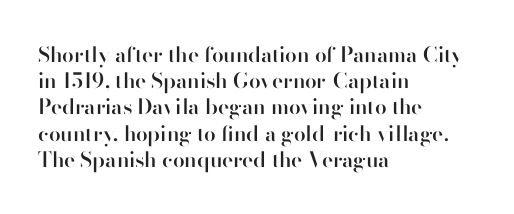
{"italic": "no", "bold": "semi", "underline": "no", "align": "left", "line_spacing": "normal", "line_spacing_ratio": 1.25, "letter_spacing": "normal", "letter_spacing_em": 0.0, "glyph_px": 21}
